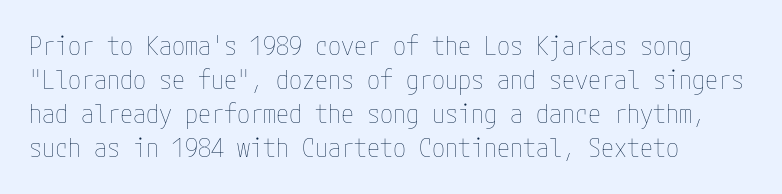
The image shows 26 px text type, upright; set left-aligned, normal line spacing (1.31x), normal letter spacing, not underlined.
